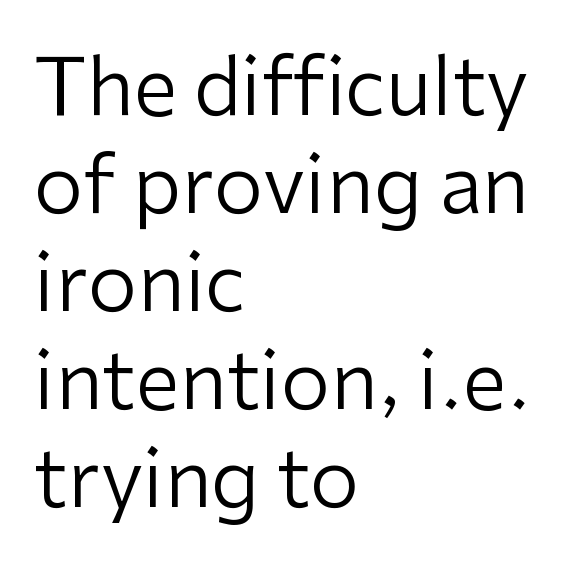
The image shows 79 px regular-weight sans-serif type, upright; set left-aligned, line spacing 1.24x, normal letter spacing, not underlined; low stroke contrast and a medium x-height.
